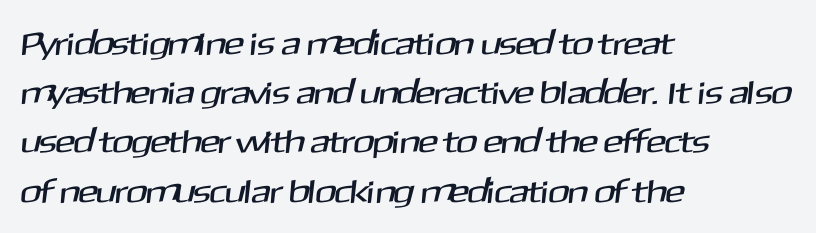
{"serif": "no", "width": "normal", "stroke_contrast": "medium", "x_height": "medium", "monospaced": "no", "underline": "no", "align": "left", "line_spacing": "normal", "line_spacing_ratio": 1.49, "letter_spacing": "normal", "letter_spacing_em": 0.0, "glyph_px": 33}
